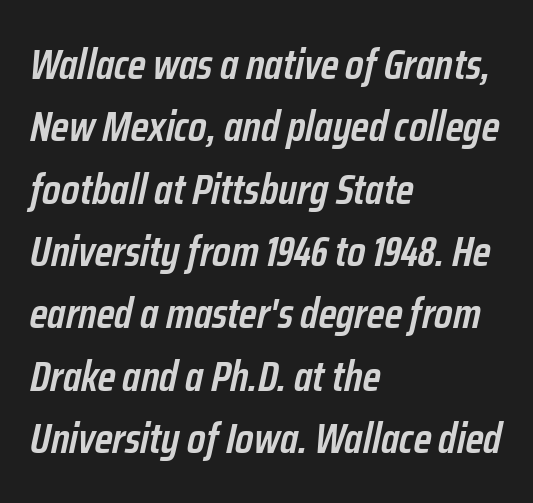
Q: Is the text bold? A: Semi-bold.
Q: Is the text italic (slanted)? A: Yes, it leans right by about 12 degrees.
Q: Is the text underlined? A: No.
Q: How is the paragraph aligned? A: Left-aligned.
Q: Is the spacing between letters normal or unusually wide? A: Normal.
Q: Is the spacing between lines tight, normal or loose? A: Normal.
Q: Width (condensed, normal, or wide)? A: Condensed.
Q: Stroke contrast? A: Low.
Q: x-height? A: Medium.
Q: Monospaced? A: No.
